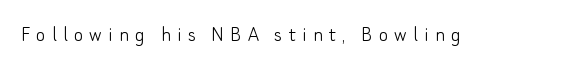
The image shows 22 px text type, upright; set unusually wide letter spacing (+0.29 em), not underlined.
